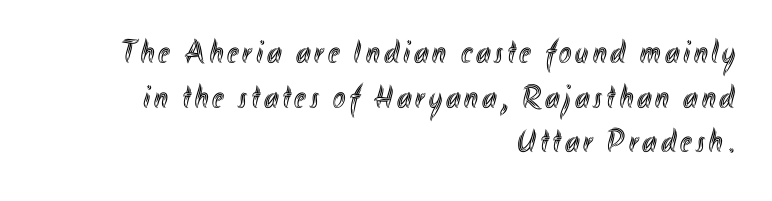
{"width": "condensed", "x_height": "small", "monospaced": "no", "underline": "no", "align": "right", "line_spacing": "normal", "line_spacing_ratio": 1.35, "glyph_px": 33}
